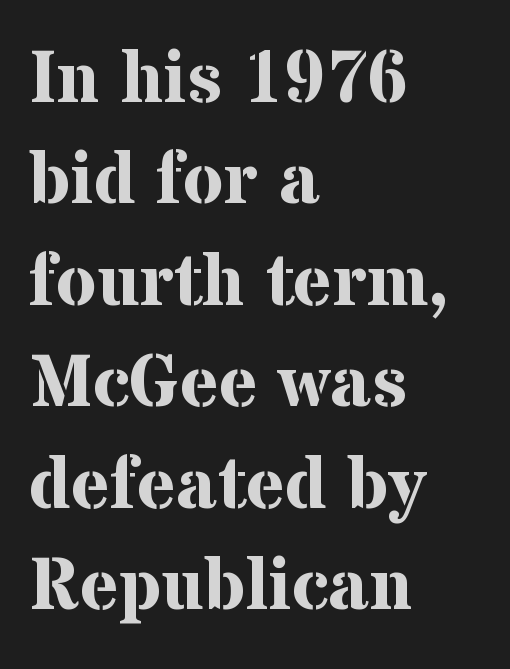
The image shows 74 px bold serif type, upright; set left-aligned, normal line spacing (1.37x), normal letter spacing, not underlined; medium stroke contrast and a medium x-height.
